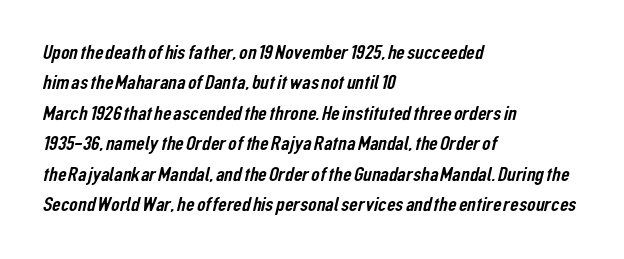
The image shows 21 px text type; set left-aligned, normal line spacing (1.45x), normal letter spacing, not underlined.
